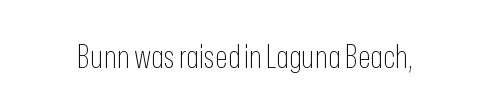
Designer's note — italics off, roman on. The characters display no serif detailing; their extremities are plain. The letters look calm and open, with moderate or lighter stems. Rule under the text: the space is simply empty.
